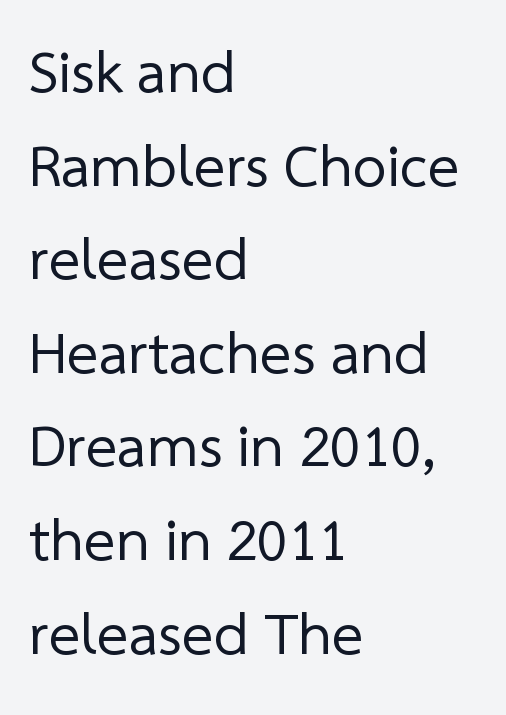
The image shows 60 px regular-weight sans-serif type; set left-aligned, normal line spacing (1.56x), normal letter spacing, not underlined; low stroke contrast and a medium x-height.
